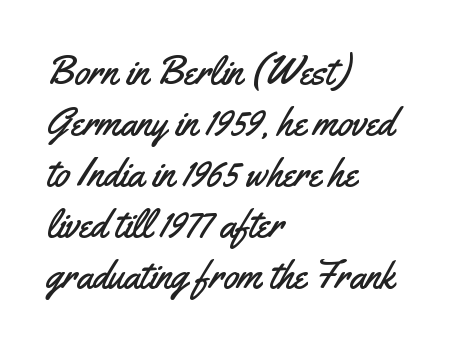
{"serif": "no", "width": "condensed", "stroke_contrast": "medium", "x_height": "small", "monospaced": "no", "underline": "no", "align": "left", "line_spacing": "normal", "line_spacing_ratio": 1.31, "letter_spacing": "normal", "letter_spacing_em": 0.0, "glyph_px": 39}
